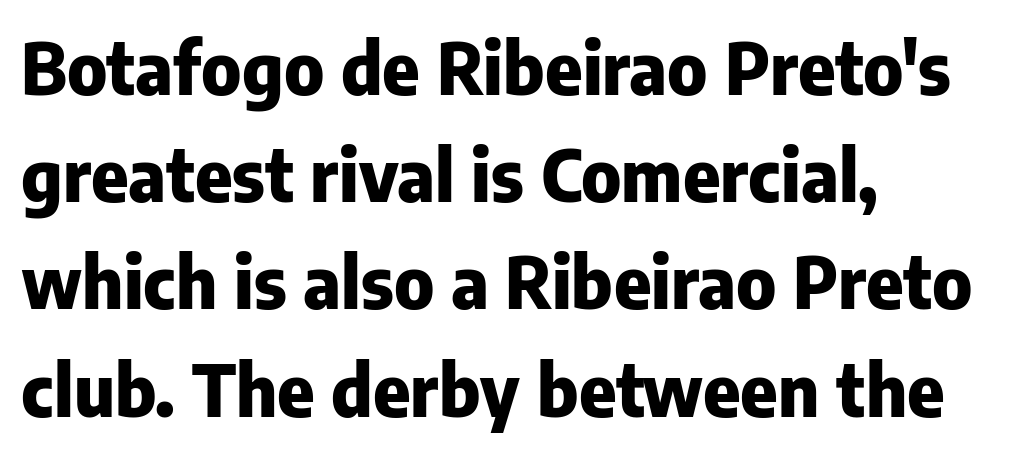
The image shows 71 px heavy sans-serif type, upright; set left-aligned, normal line spacing (1.51x), normal letter spacing, not underlined; low stroke contrast and a medium x-height.
